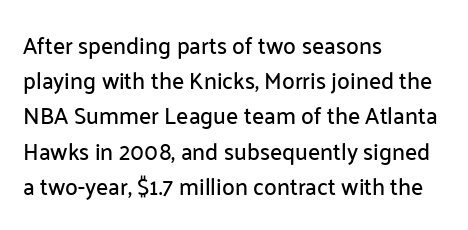
Q: Is the text italic (slanted)? A: No, it is upright.
Q: Is the text underlined? A: No.
Q: How is the paragraph aligned? A: Left-aligned.
Q: Is the spacing between letters normal or unusually wide? A: Normal.
Q: Is the spacing between lines tight, normal or loose? A: Normal.
